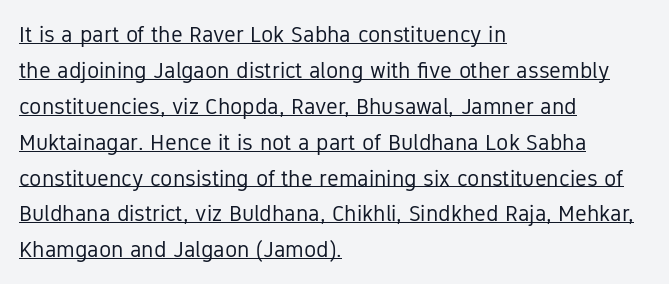
Q: Is the text bold? A: No.
Q: Is the text italic (slanted)? A: No, it is upright.
Q: Is the text underlined? A: Yes.
Q: How is the paragraph aligned? A: Left-aligned.
Q: Is the spacing between letters normal or unusually wide? A: Normal.
Q: Is the spacing between lines tight, normal or loose? A: Normal.
